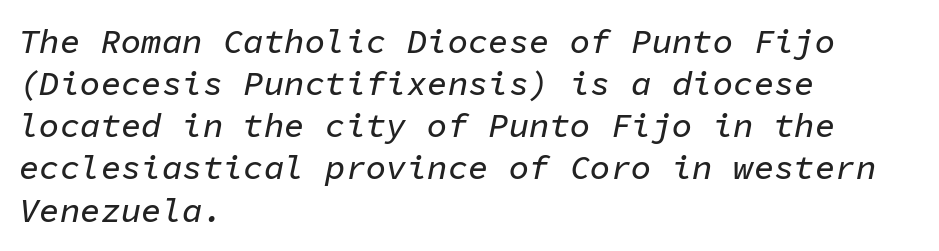
{"italic": "yes", "lean": "right", "slant_degrees": 11, "width": "normal", "stroke_contrast": "low", "x_height": "medium", "monospaced": "yes", "underline": "no", "align": "left", "line_spacing_ratio": 1.24, "letter_spacing": "normal", "letter_spacing_em": 0.0, "glyph_px": 34}
